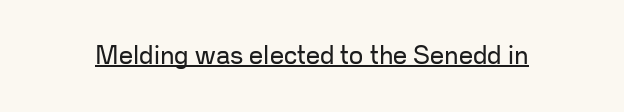
Q: Is the text bold? A: No.
Q: Is the text italic (slanted)? A: No, it is upright.
Q: Is the text underlined? A: Yes.
Q: Is the spacing between letters normal or unusually wide? A: Normal.
